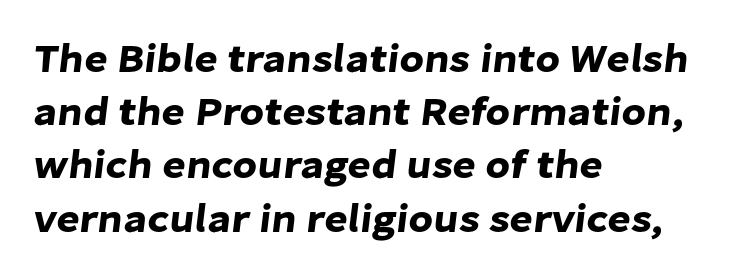
Q: Is the typeface a serif or a sans-serif typeface? A: Sans-serif.
Q: Is the text underlined? A: No.
Q: How is the paragraph aligned? A: Left-aligned.
Q: Is the spacing between letters normal or unusually wide? A: Normal.
Q: Is the spacing between lines tight, normal or loose? A: Normal.
Q: Width (condensed, normal, or wide)? A: Normal.
Q: Stroke contrast? A: Low.
Q: x-height? A: Medium.
Q: Monospaced? A: No.
